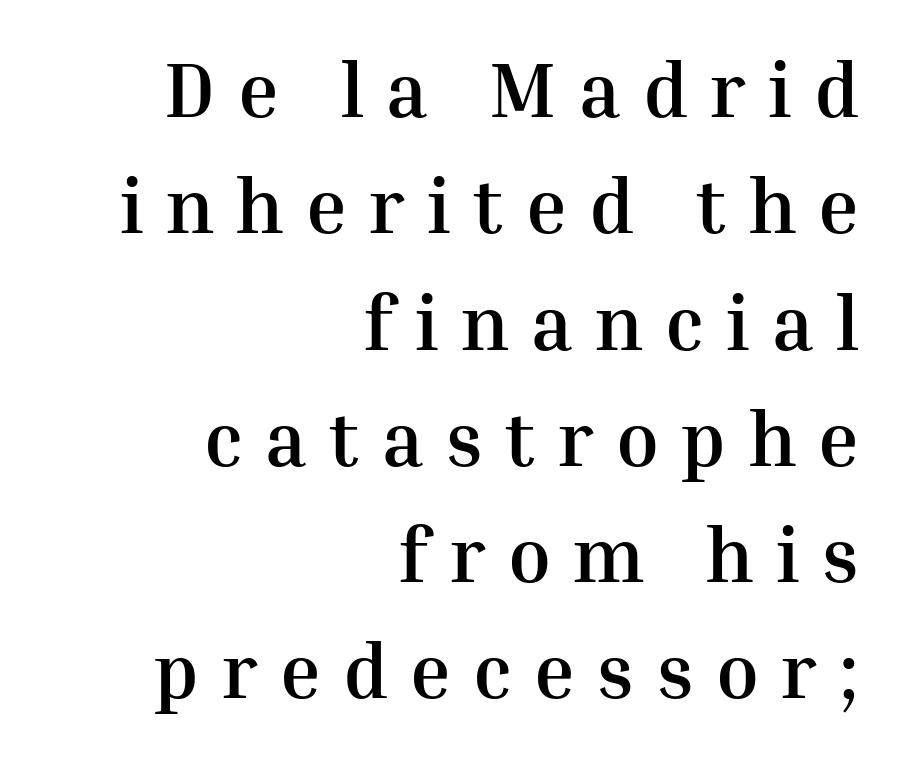
Typographic density is high because the face is bold. Successive baselines arrive at the customary interval. The text was rendered using a seriffed face with decorative stroke endings. A typesetter would call this heavily tracked-out type. A typesetter would call this proportional, since set widths differ per character.
